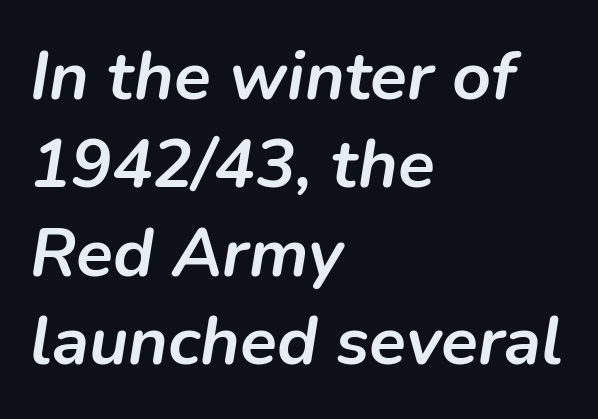
A typesetter would call this proportional, since set widths differ per character. Caption: multi-line text, flush left, ragged right. The lines sit at an ordinary, default distance from one another. Look at the stroke-to-counter ratio: heavy, a bold.
